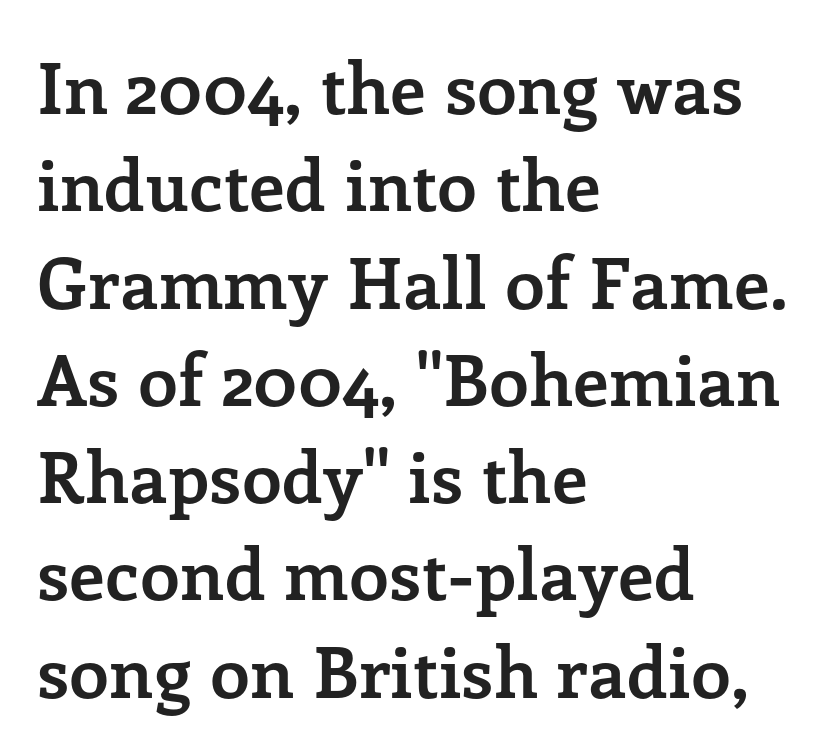
{"serif": "yes", "italic": "no", "bold": "yes", "weight": "semibold", "width": "normal", "stroke_contrast": "low", "x_height": "medium", "monospaced": "no", "underline": "no", "align": "left", "line_spacing": "normal", "line_spacing_ratio": 1.37, "letter_spacing": "normal", "letter_spacing_em": 0.0, "glyph_px": 71}
